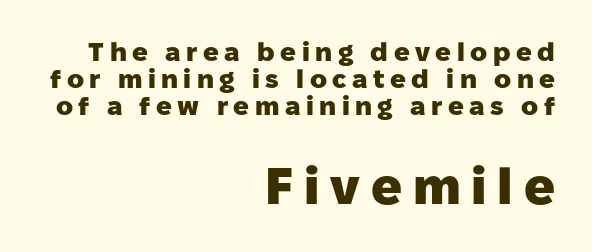
{"serif": "no", "italic": "no", "bold": "yes", "weight": "heavy", "width": "normal", "stroke_contrast": "low", "x_height": "medium", "monospaced": "no", "underline": "no", "align": "right", "line_spacing": "tight", "line_spacing_ratio": 1.03, "letter_spacing": "wide", "letter_spacing_em": 0.21, "larger_block": "second", "size_ratio": 1.96, "glyph_px": 51}
